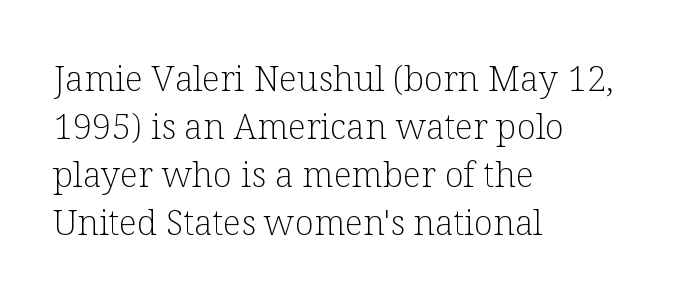
Q: Is the text bold? A: No.
Q: Is the text italic (slanted)? A: No, it is upright.
Q: Is the typeface a serif or a sans-serif typeface? A: Serif.
Q: Is the text underlined? A: No.
Q: How is the paragraph aligned? A: Left-aligned.
Q: Is the spacing between letters normal or unusually wide? A: Normal.
Q: Is the spacing between lines tight, normal or loose? A: Normal.
Q: Width (condensed, normal, or wide)? A: Normal.
Q: Stroke contrast? A: Low.
Q: x-height? A: Medium.
Q: Monospaced? A: No.
